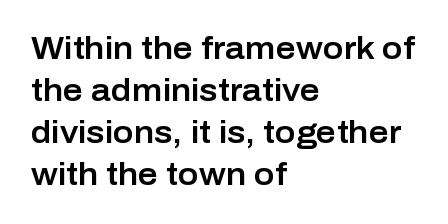
Q: Is the text italic (slanted)? A: No, it is upright.
Q: Is the typeface a serif or a sans-serif typeface? A: Sans-serif.
Q: Is the text underlined? A: No.
Q: How is the paragraph aligned? A: Left-aligned.
Q: Is the spacing between letters normal or unusually wide? A: Normal.
Q: Is the spacing between lines tight, normal or loose? A: Normal.
Q: Width (condensed, normal, or wide)? A: Normal.
Q: Stroke contrast? A: Low.
Q: x-height? A: Medium.
Q: Monospaced? A: No.
